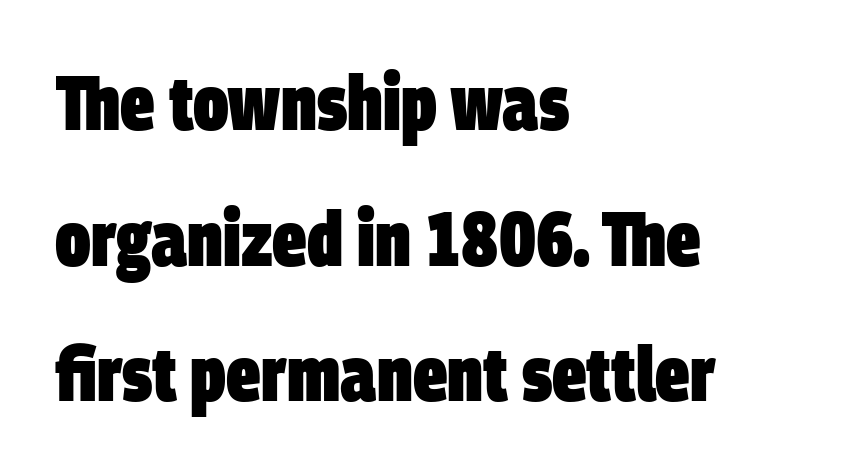
Character widths vary here, with narrow letters taking less room than wide ones. The passage shown is emphatically bold. You can tell from the bare stems that sans-serif type was used. Nothing unusual about the tracking: characters are spaced as the font intends.
